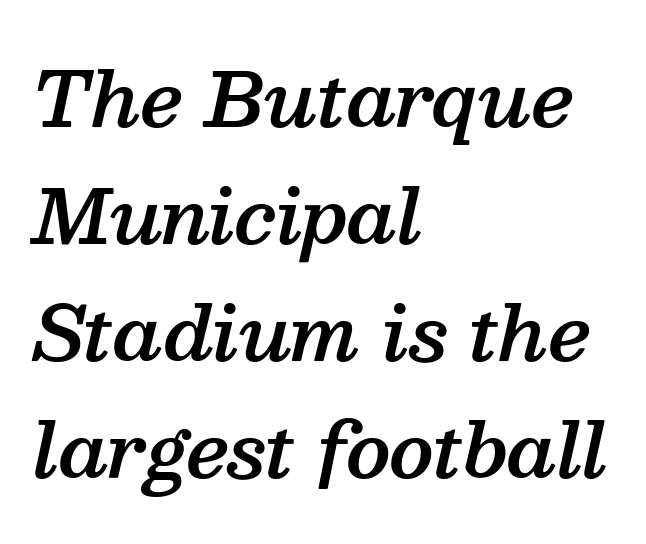
Regular leading. This sample uses a serif face. A typesetter would call this proportional, since set widths differ per character. The area under the type is left untouched. Reading down the block, your eye returns to a fixed left position each line.
